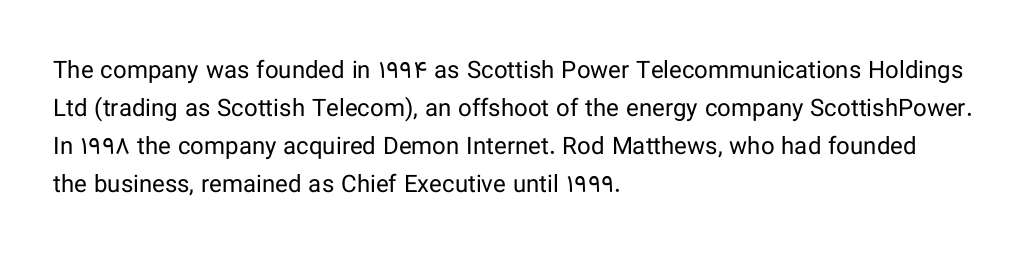
{"italic": "no", "bold": "no", "underline": "no", "align": "left", "line_spacing": "normal", "line_spacing_ratio": 1.59, "letter_spacing": "normal", "letter_spacing_em": 0.0, "glyph_px": 24}
